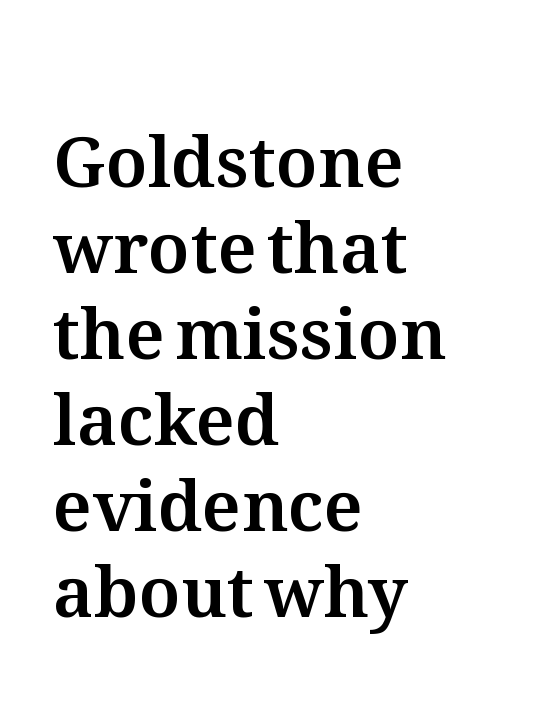
Vertical strokes here are truly vertical. Decoration check: the copy has no underline. Do the characters align in a grid? No, the font is proportional. Left-aligned paragraph, ragged on the right. The passage shown has conventional tracking throughout.
